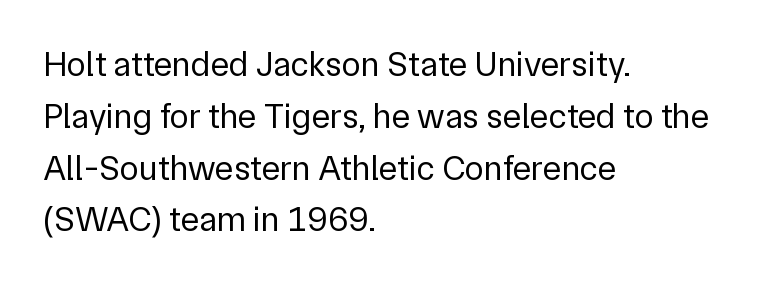
The image shows 35 px regular-weight sans-serif type, upright; set left-aligned, normal line spacing (1.48x), normal letter spacing, not underlined; low stroke contrast and a medium x-height.
